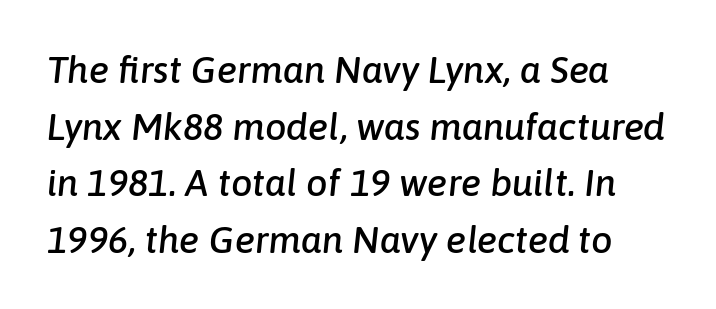
The image shows 38 px text type, italic (leaning right); set normal line spacing (1.49x), normal letter spacing, not underlined; low stroke contrast and a medium x-height.
